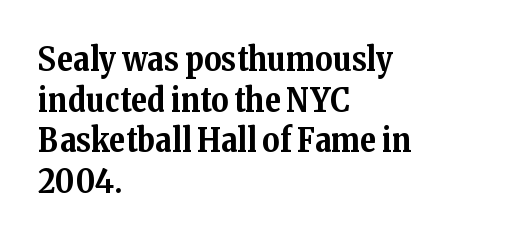
{"serif": "yes", "italic": "no", "bold": "yes", "weight": "bold", "width": "normal", "stroke_contrast": "medium", "x_height": "medium", "monospaced": "no", "underline": "no", "align": "left", "line_spacing_ratio": 1.23, "letter_spacing": "normal", "letter_spacing_em": 0.0, "glyph_px": 33}
